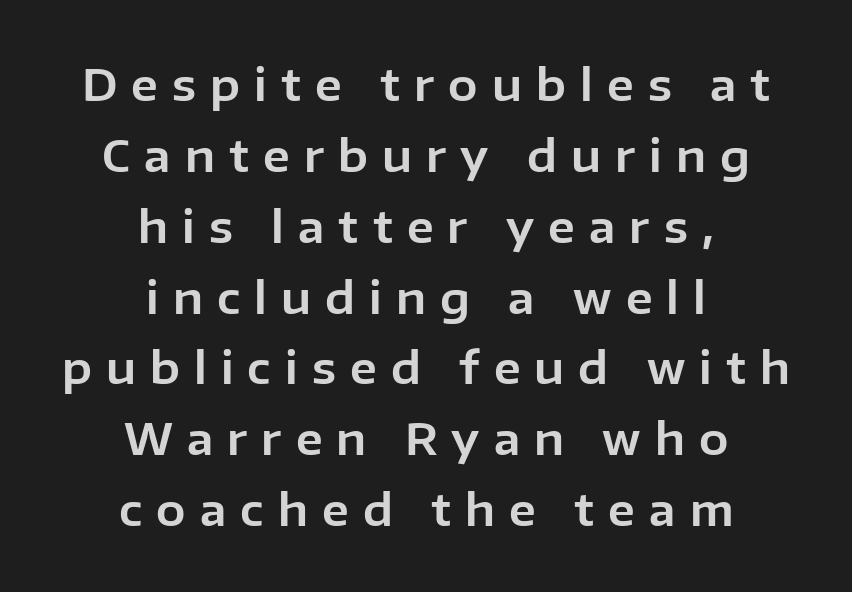
The image shows 44 px sans-serif type, upright; set centered, normal line spacing (1.61x), unusually wide letter spacing (+0.32 em), not underlined; low stroke contrast and a medium x-height.
